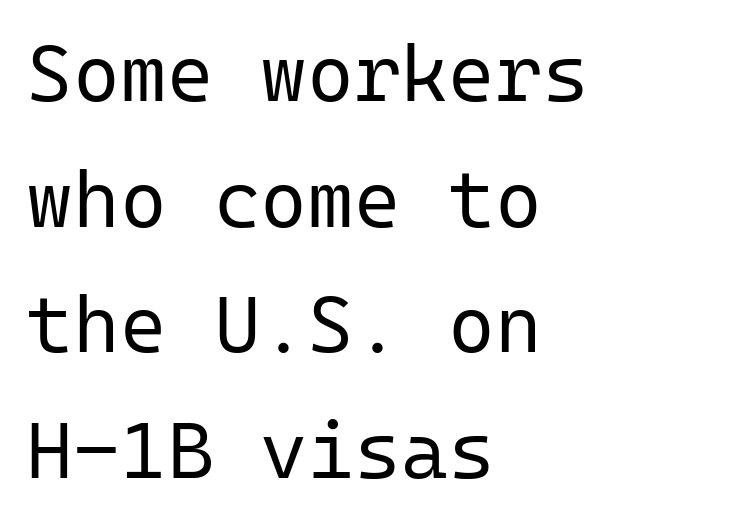
{"serif": "no", "italic": "no", "bold": "no", "weight": "regular", "width": "normal", "stroke_contrast": "low", "x_height": "medium", "monospaced": "yes", "underline": "no", "align": "left", "line_spacing": "normal", "line_spacing_ratio": 1.57, "letter_spacing": "normal", "letter_spacing_em": 0.0, "glyph_px": 80}
